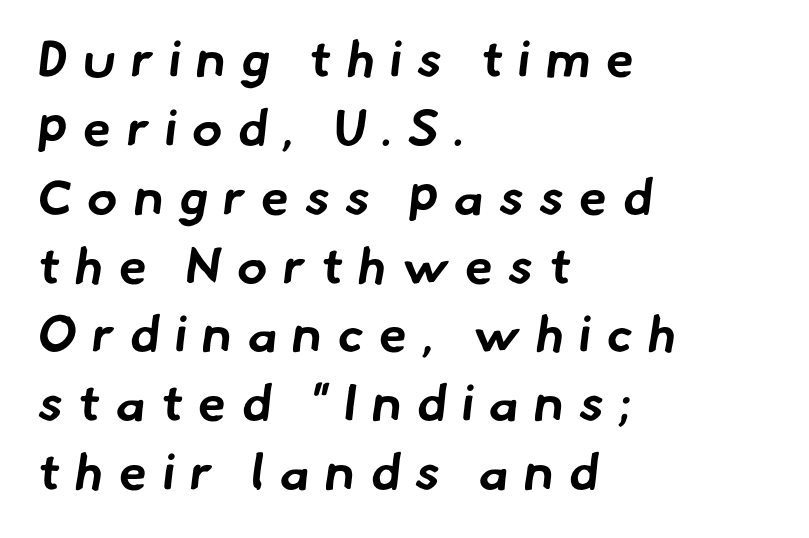
The image shows 51 px bold sans-serif type; set left-aligned, normal line spacing (1.35x), unusually wide letter spacing (+0.3 em), not underlined; low stroke contrast and a small x-height.
